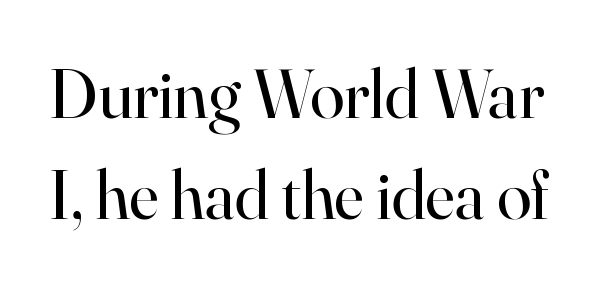
The image shows 70 px regular-weight serif type, upright; set normal line spacing (1.44x), normal letter spacing, not underlined; high stroke contrast and a small x-height.
